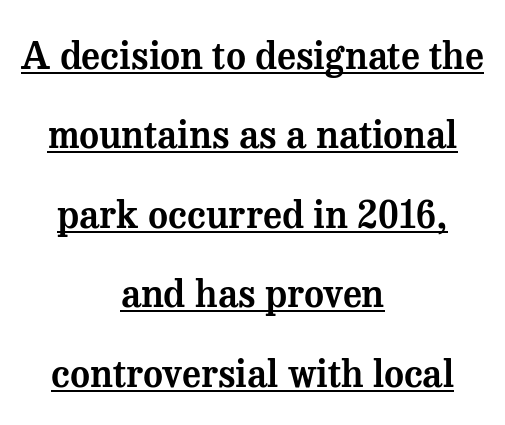
This is serif lettering, the kind often seen in printed books. A typesetter would call this proportional, since set widths differ per character. Spacing between characters is what you'd get straight out of the box. A typographer would call this underscored text. The typesetter chose a symmetrical, centered arrangement here.
